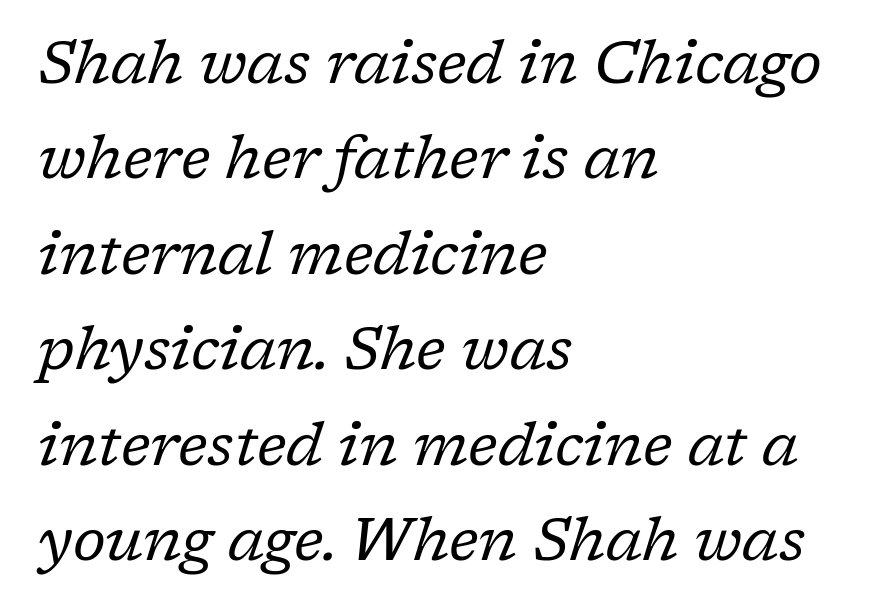
The letters advance in unequal steps, a hallmark of proportional type. Descenders are the only things crossing below the line. Stems here are at most as thick as an everyday book face. Short note: letters normally spaced. The font family rendered here belongs to the serif group. When letters slant like this, we call the style italic.
